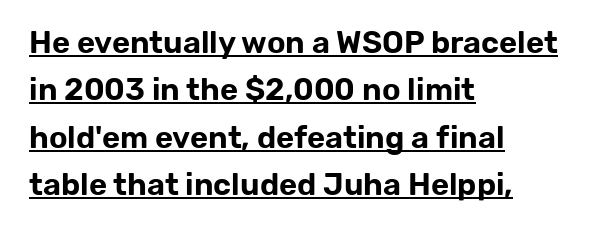
{"serif": "no", "italic": "no", "width": "normal", "stroke_contrast": "low", "x_height": "medium", "monospaced": "no", "underline": "yes", "align": "left", "line_spacing": "normal", "line_spacing_ratio": 1.53, "letter_spacing": "normal", "letter_spacing_em": 0.0, "glyph_px": 31}
